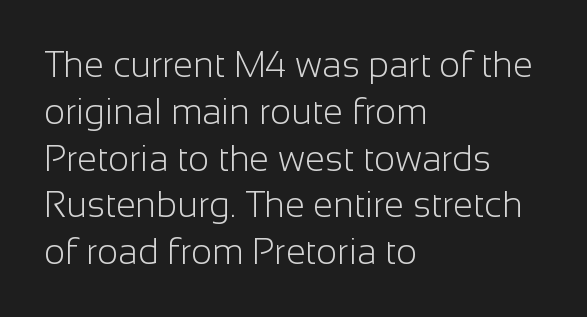
Q: Is the text bold? A: No.
Q: Is the text italic (slanted)? A: No, it is upright.
Q: Is the typeface a serif or a sans-serif typeface? A: Sans-serif.
Q: Is the text underlined? A: No.
Q: How is the paragraph aligned? A: Left-aligned.
Q: Is the spacing between letters normal or unusually wide? A: Normal.
Q: Is the spacing between lines tight, normal or loose? A: Normal.
Q: Width (condensed, normal, or wide)? A: Normal.
Q: Stroke contrast? A: Low.
Q: x-height? A: Medium.
Q: Monospaced? A: No.
